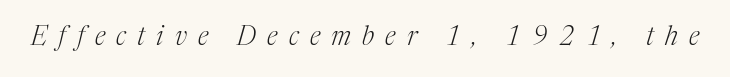
{"italic": "yes", "lean": "right", "slant_degrees": 17, "bold": "no", "underline": "no", "letter_spacing": "wide", "letter_spacing_em": 0.43, "glyph_px": 26}
